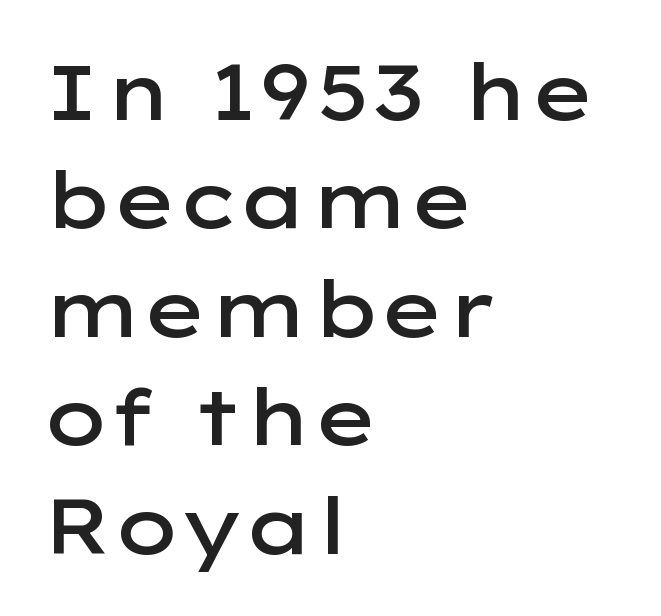
The image shows 78 px semibold, wide sans-serif type, upright; set left-aligned, normal line spacing (1.39x), normal letter spacing, not underlined; low stroke contrast and a medium x-height.
